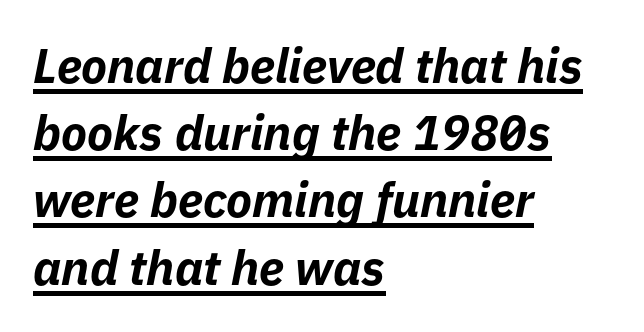
The image shows 48 px bold type, italic (leaning right); set left-aligned, normal line spacing (1.4x), normal letter spacing, underlined; low stroke contrast and a medium x-height.
